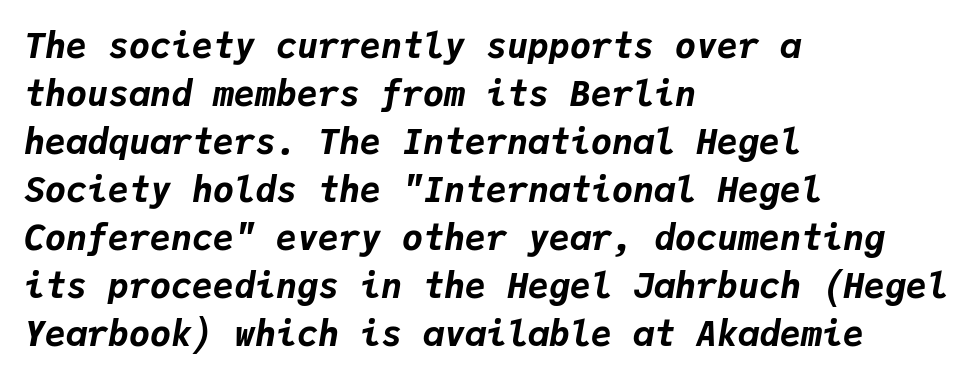
Q: Is the text bold? A: Yes.
Q: Is the text italic (slanted)? A: Yes, it leans right by about 9 degrees.
Q: Is the text underlined? A: No.
Q: How is the paragraph aligned? A: Left-aligned.
Q: Is the spacing between letters normal or unusually wide? A: Normal.
Q: Is the spacing between lines tight, normal or loose? A: Normal.
Q: Width (condensed, normal, or wide)? A: Normal.
Q: Stroke contrast? A: Low.
Q: x-height? A: Medium.
Q: Monospaced? A: Yes.
